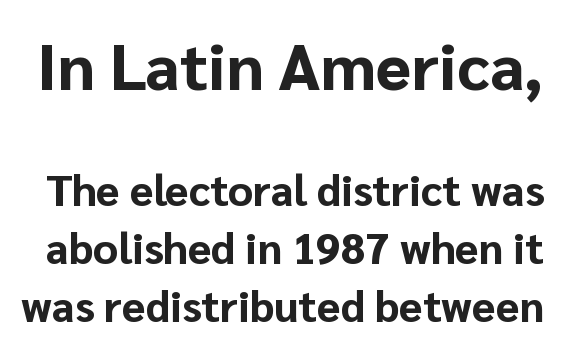
In terms of leading, this rendering sits right in the middle. The strokes are fattened all the way to bold. Looks like regular typesetting: each glyph gets only the width it needs. The string is rendered with underlining switched off. Bigger letters appear in the top chunk; the bottom chunk is reduced. Italic: no, the glyphs are upright roman.
